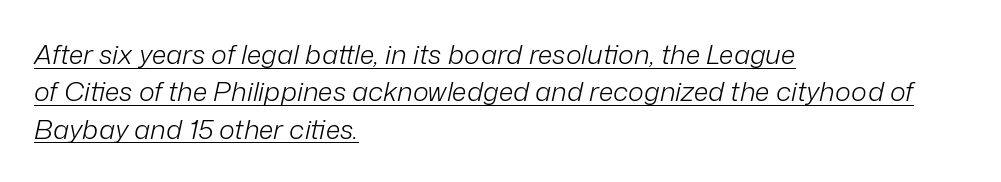
{"italic": "yes", "lean": "right", "slant_degrees": 12, "bold": "no", "underline": "yes", "align": "left", "line_spacing": "normal", "line_spacing_ratio": 1.38, "letter_spacing": "normal", "letter_spacing_em": 0.0, "glyph_px": 27}
